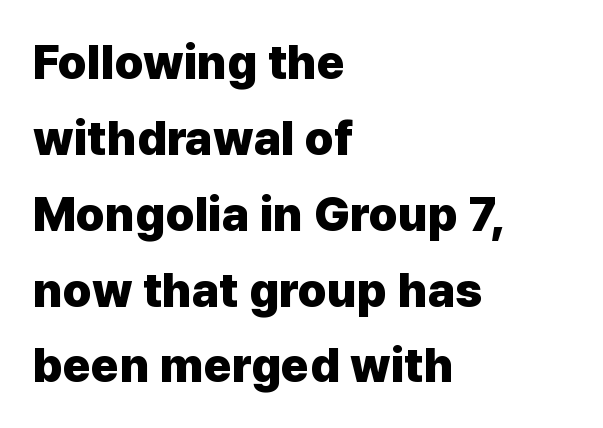
Is the type bold? Yes — the strokes are clearly thick and heavy. Do the characters align in a grid? No, the font is proportional. How would I describe the line gaps? Plain and ordinary. Honestly, the letter spacing is just normal — you wouldn't notice it.
